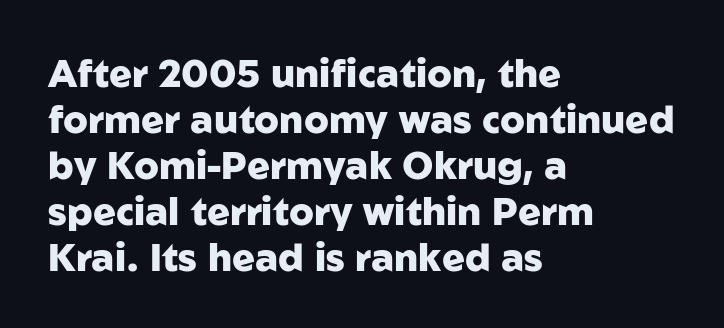
{"serif": "no", "italic": "no", "bold": "yes", "weight": "heavy", "width": "normal", "stroke_contrast": "low", "x_height": "medium", "monospaced": "no", "underline": "no", "align": "left", "line_spacing_ratio": 1.21, "letter_spacing": "normal", "letter_spacing_em": 0.0, "glyph_px": 38}
